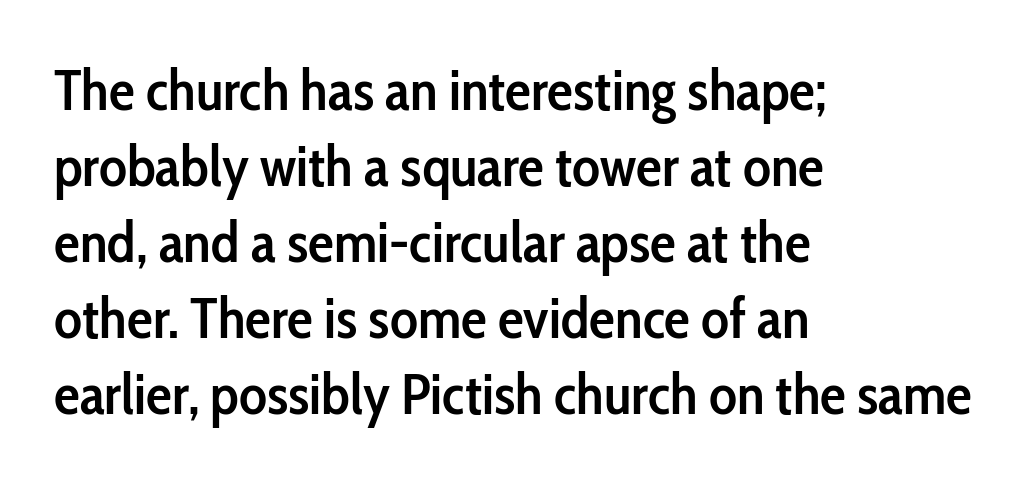
Q: Is the text bold? A: Semi-bold.
Q: Is the text italic (slanted)? A: No, it is upright.
Q: Is the typeface a serif or a sans-serif typeface? A: Sans-serif.
Q: Is the text underlined? A: No.
Q: How is the paragraph aligned? A: Left-aligned.
Q: Is the spacing between letters normal or unusually wide? A: Normal.
Q: Is the spacing between lines tight, normal or loose? A: Normal.
Q: Width (condensed, normal, or wide)? A: Condensed.
Q: Stroke contrast? A: Low.
Q: x-height? A: Medium.
Q: Monospaced? A: No.
